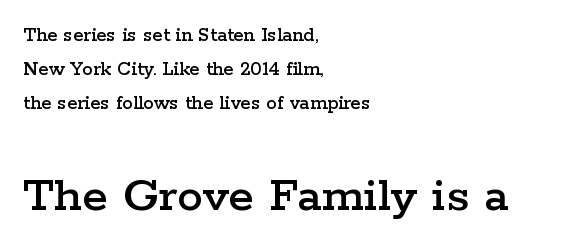
{"serif": "yes", "italic": "no", "width": "wide", "stroke_contrast": "low", "x_height": "medium", "monospaced": "no", "underline": "no", "align": "left", "line_spacing": "normal", "line_spacing_ratio": 1.62, "letter_spacing": "normal", "letter_spacing_em": 0.0, "larger_block": "second", "size_ratio": 2.48, "glyph_px": 52}
